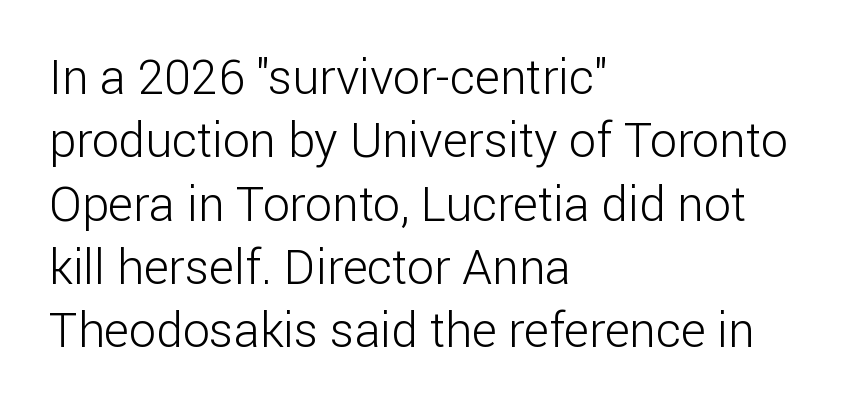
This sample has the flowing, uneven cadence of proportional lettering. Weight: regular or lighter. The string is rendered with underlining switched off. The tracking reads as untouched default to a designer's eye. A typesetter would label this face a sans. Notice how descenders clear the ascenders below comfortably — that's standard leading.
